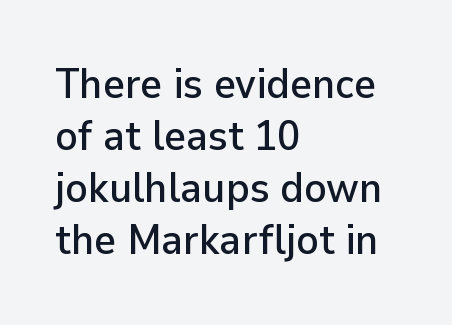
Nope, no serifs anywhere on these letters. Do the letters lean? They stand straight. The face used here is proportionally spaced, like ordinary book or web type. Words float on clear page, feet unadorned. Compared with a centered layout, this one pins lines to the left instead.
